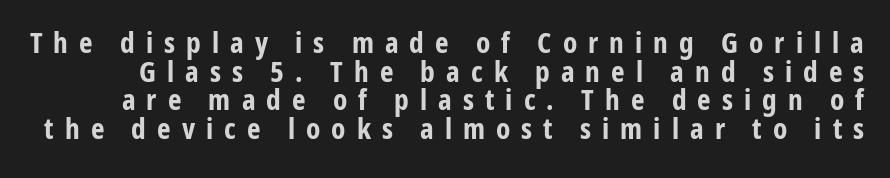
The image shows 29 px bold, condensed sans-serif type, upright; set tight line spacing (0.99x), unusually wide letter spacing (+0.38 em), not underlined; low stroke contrast and a medium x-height.
